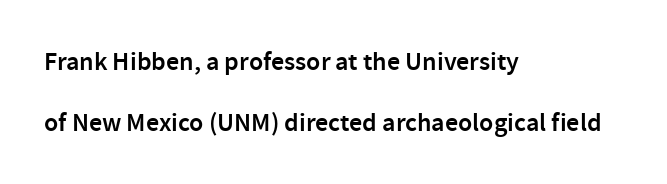
The passage is arranged the way most books set body copy — flush left. Does the weight exceed regular? Yes, but only to semibold. Compared with typical body copy, the letter spacing here is the same. Designer's note — italics off, roman on.
